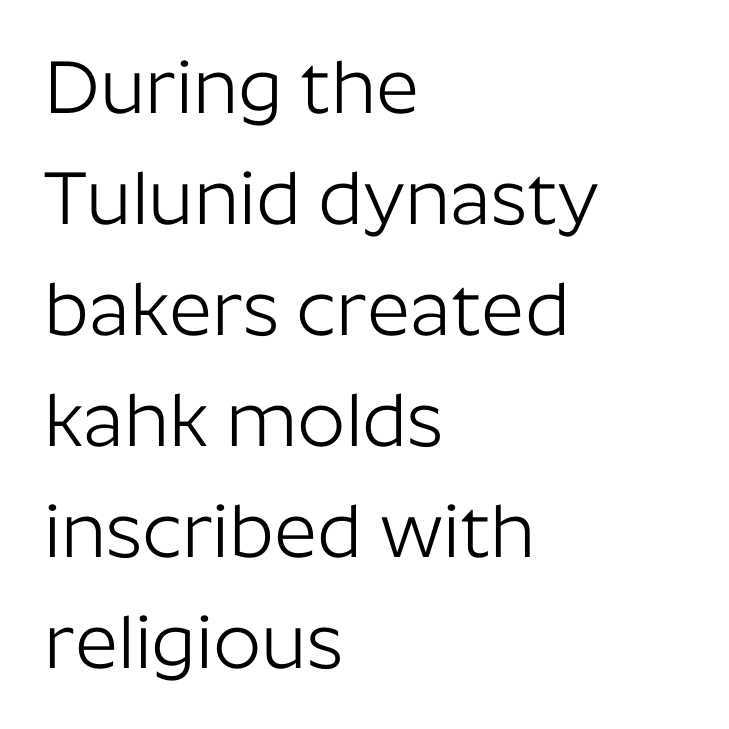
Q: Is the text bold? A: No.
Q: Is the text italic (slanted)? A: No, it is upright.
Q: Is the typeface a serif or a sans-serif typeface? A: Sans-serif.
Q: Is the text underlined? A: No.
Q: How is the paragraph aligned? A: Left-aligned.
Q: Is the spacing between letters normal or unusually wide? A: Normal.
Q: Is the spacing between lines tight, normal or loose? A: Normal.
Q: Width (condensed, normal, or wide)? A: Normal.
Q: Stroke contrast? A: Low.
Q: x-height? A: Medium.
Q: Monospaced? A: No.
